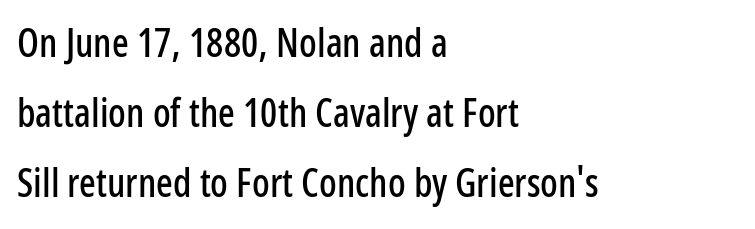
The image shows 39 px condensed sans-serif type, upright; set left-aligned, line spacing 1.8x, normal letter spacing, not underlined; low stroke contrast and a medium x-height.
